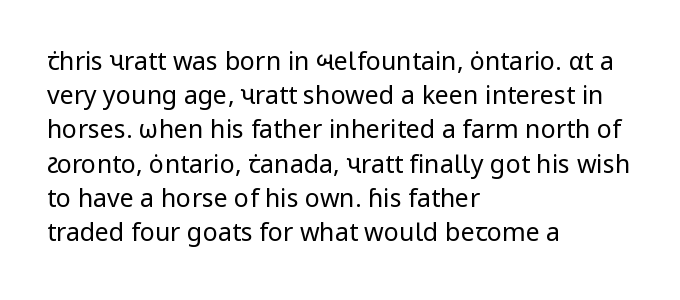
Q: Is the text bold? A: No.
Q: Is the text italic (slanted)? A: No, it is upright.
Q: Is the text underlined? A: No.
Q: How is the paragraph aligned? A: Left-aligned.
Q: Is the spacing between letters normal or unusually wide? A: Normal.
Q: Is the spacing between lines tight, normal or loose? A: Normal.
